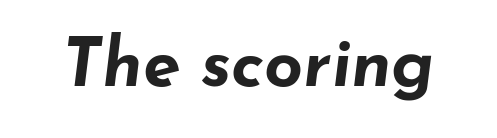
Q: Is the text bold? A: Yes.
Q: Is the text italic (slanted)? A: Yes, it leans right by about 7 degrees.
Q: Is the text underlined? A: No.
Q: Is the spacing between letters normal or unusually wide? A: Normal.
Q: Width (condensed, normal, or wide)? A: Wide.
Q: Stroke contrast? A: Low.
Q: x-height? A: Small.
Q: Monospaced? A: No.
